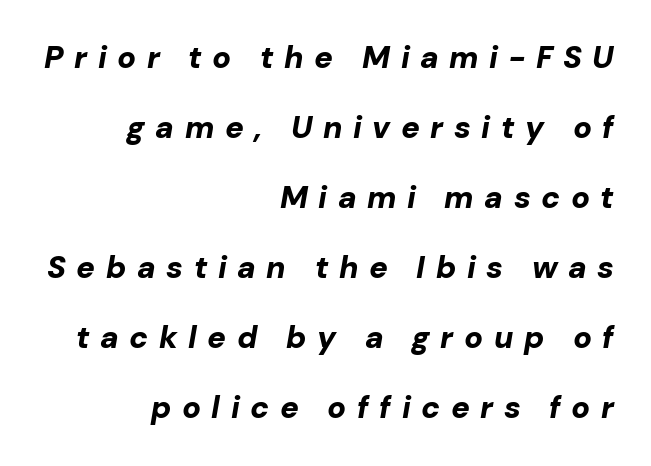
The image shows 31 px bold type, italic (leaning right); set right-aligned, loose line spacing (2.26x), unusually wide letter spacing (+0.34 em), not underlined; low stroke contrast and a medium x-height.
